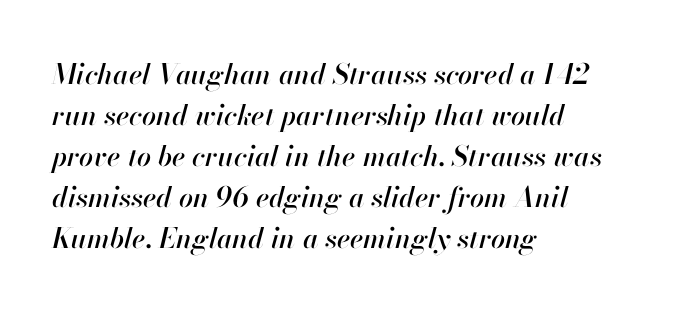
{"italic": "yes", "lean": "right", "slant_degrees": 13, "width": "normal", "stroke_contrast": "high", "x_height": "small", "monospaced": "no", "underline": "no", "align": "left", "line_spacing": "normal", "line_spacing_ratio": 1.46, "letter_spacing": "normal", "letter_spacing_em": 0.0, "glyph_px": 28}
